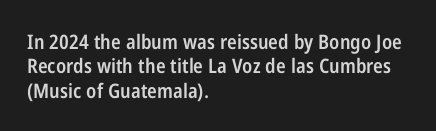
Q: Is the text bold? A: Semi-bold.
Q: Is the text italic (slanted)? A: No, it is upright.
Q: Is the text underlined? A: No.
Q: How is the paragraph aligned? A: Left-aligned.
Q: Is the spacing between letters normal or unusually wide? A: Normal.
